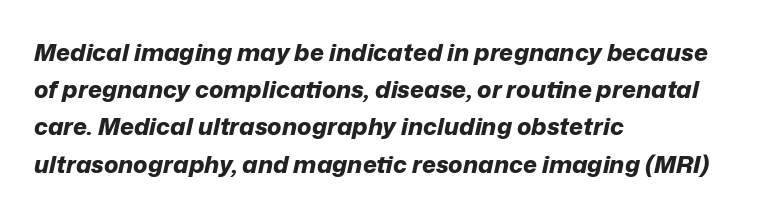
Q: Is the text bold? A: Yes.
Q: Is the text italic (slanted)? A: Yes, it leans right by about 12 degrees.
Q: Is the text underlined? A: No.
Q: How is the paragraph aligned? A: Left-aligned.
Q: Is the spacing between letters normal or unusually wide? A: Normal.
Q: Is the spacing between lines tight, normal or loose? A: Normal.
